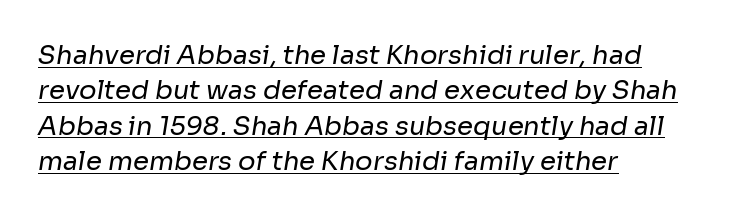
{"bold": "no", "underline": "yes", "align": "left", "line_spacing": "normal", "line_spacing_ratio": 1.36, "letter_spacing": "normal", "letter_spacing_em": 0.0, "glyph_px": 26}
